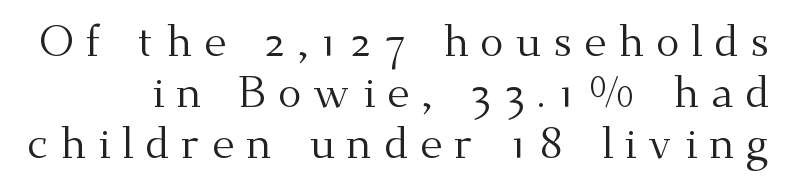
Q: Is the text bold? A: No.
Q: Is the text italic (slanted)? A: No, it is upright.
Q: Is the typeface a serif or a sans-serif typeface? A: Serif.
Q: Is the text underlined? A: No.
Q: Is the spacing between letters normal or unusually wide? A: Unusually wide.
Q: Width (condensed, normal, or wide)? A: Normal.
Q: Stroke contrast? A: Medium.
Q: x-height? A: Small.
Q: Monospaced? A: No.
